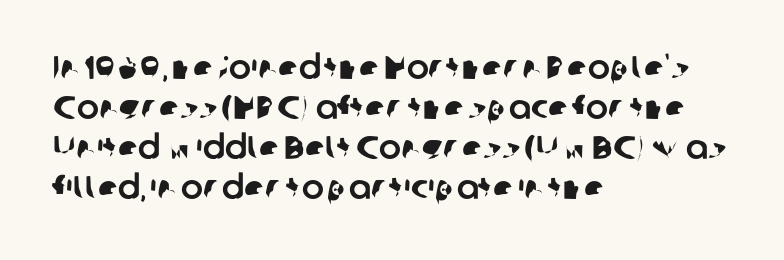
The paragraph shown leans on its left margin. What kind of face is this? One without serifs — a sans. Clear beneath every line of the passage. Varying glyph widths throughout — classic text-font behaviour. The horizontal fit of the characters is conventional and even.
